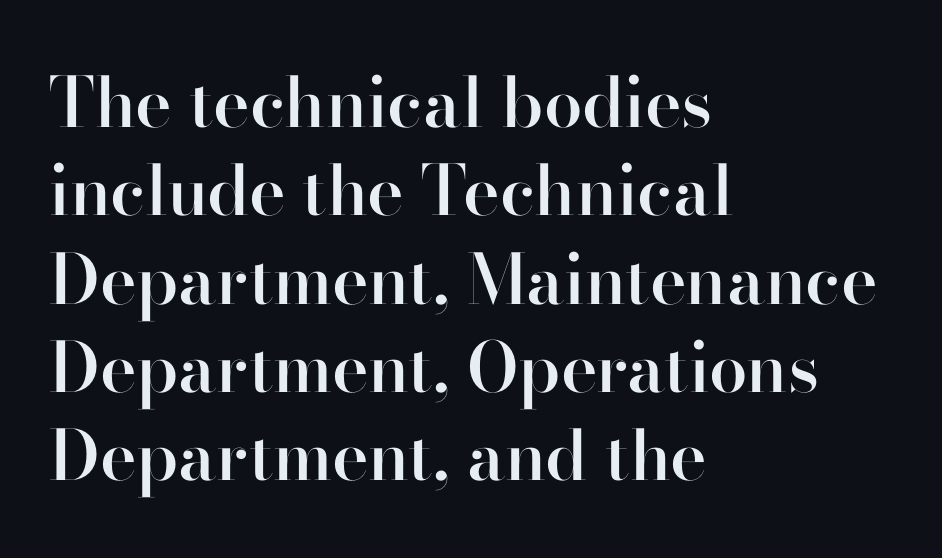
{"serif": "yes", "italic": "no", "bold": "semi", "weight": "semibold", "width": "normal", "stroke_contrast": "high", "x_height": "small", "monospaced": "no", "underline": "no", "align": "left", "line_spacing": "normal", "line_spacing_ratio": 1.28, "letter_spacing": "normal", "letter_spacing_em": 0.0, "glyph_px": 69}
